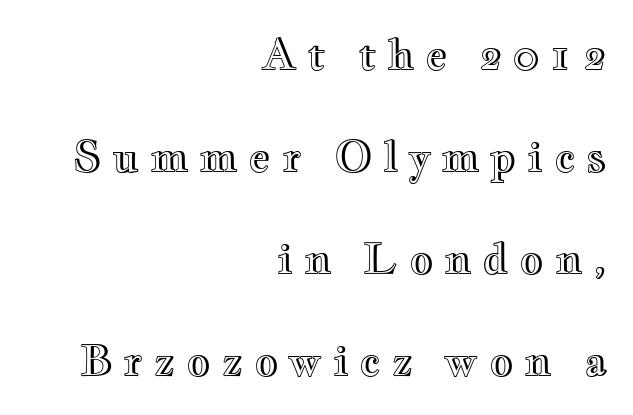
Q: Is the text italic (slanted)? A: No, it is upright.
Q: Is the text underlined? A: No.
Q: How is the paragraph aligned? A: Right-aligned.
Q: Is the spacing between letters normal or unusually wide? A: Unusually wide.
Q: Is the spacing between lines tight, normal or loose? A: Loose.
Q: Width (condensed, normal, or wide)? A: Wide.
Q: x-height? A: Small.
Q: Monospaced? A: No.
